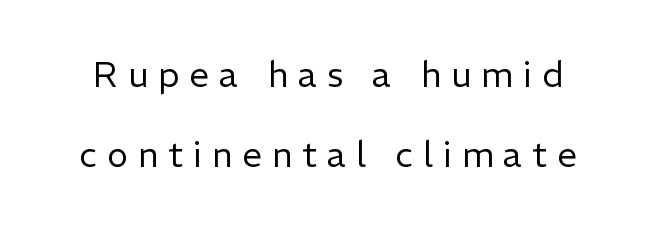
{"serif": "no", "italic": "no", "bold": "no", "weight": "regular", "width": "normal", "stroke_contrast": "low", "x_height": "medium", "monospaced": "no", "underline": "no", "line_spacing": "loose", "line_spacing_ratio": 2.29, "letter_spacing": "wide", "letter_spacing_em": 0.29, "glyph_px": 35}
